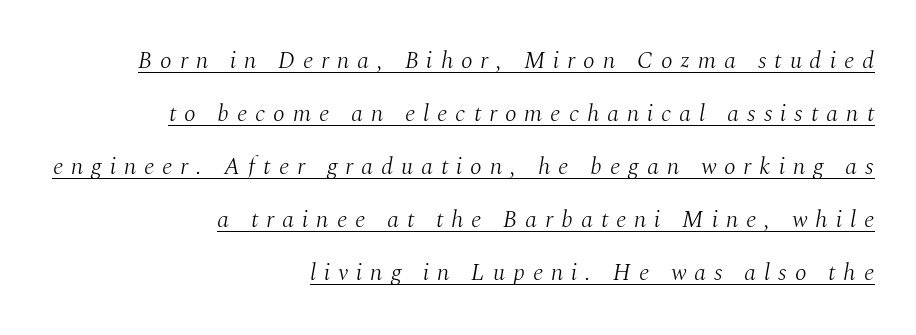
The rendered words wear a rule along their underside. Notice the wide empty band between every row — that's loose leading. Posture: slanted. If you drew a ruler down the right edge, every line would touch it.
